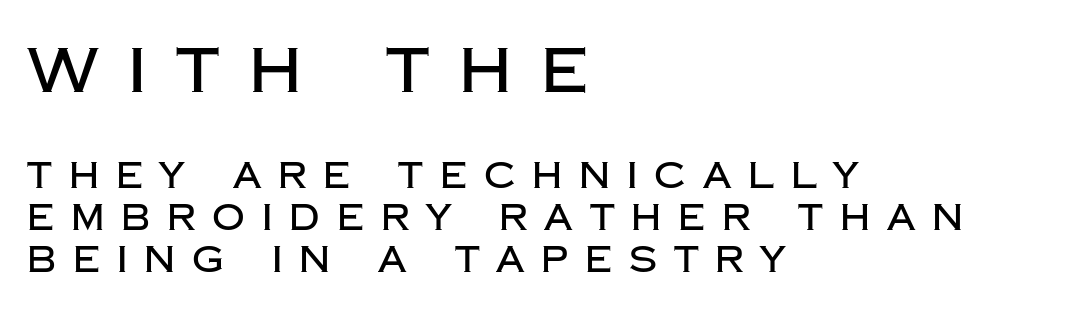
The image shows 63 px sans-serif type, upright; set left-aligned, line spacing 1.16x, unusually wide letter spacing (+0.47 em), not underlined; the first (top) block is 1.75x larger; low stroke contrast and a large x-height.
